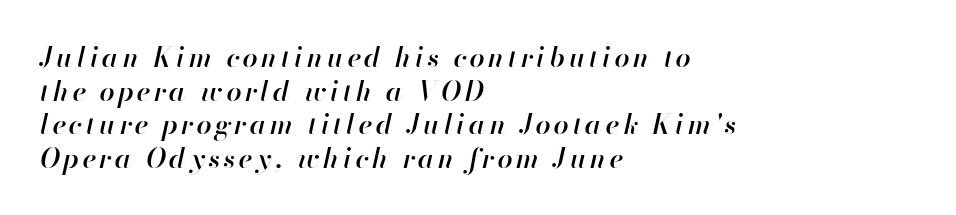
Q: Is the text bold? A: Semi-bold.
Q: Is the text italic (slanted)? A: Yes, it leans right by about 13 degrees.
Q: Is the text underlined? A: No.
Q: How is the paragraph aligned? A: Left-aligned.
Q: Is the spacing between lines tight, normal or loose? A: Normal.
